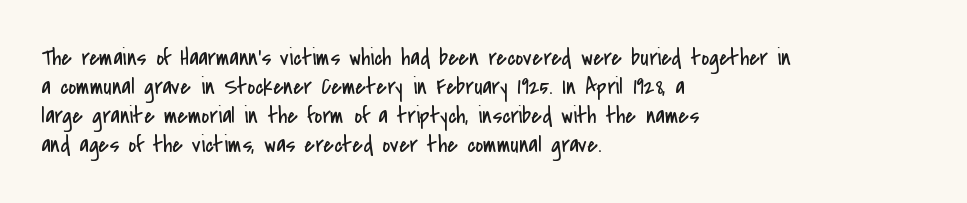
The strokes carry an ordinary text weight at most. Default kerning and tracking; the words read as compact shapes. The gap between lines stays unmarked. Does the lettering tilt? It doesn't — this is upright.
